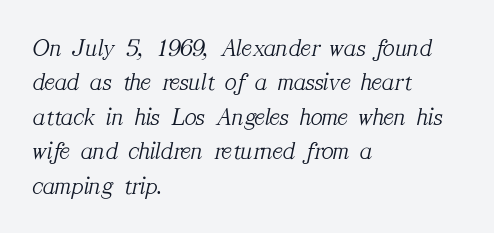
The image shows 25 px text type, italic (leaning right); set left-aligned, normal line spacing (1.38x), normal letter spacing, not underlined.
